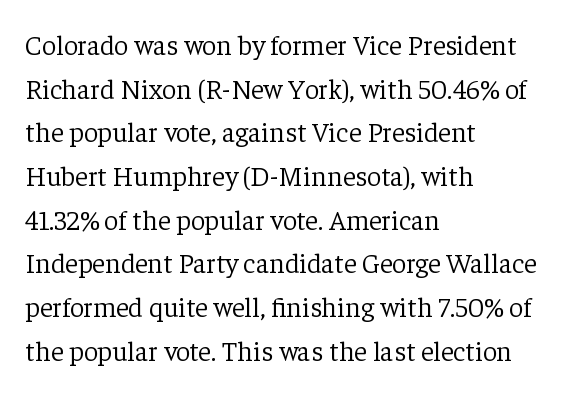
The image shows 28 px light serif type, upright; set left-aligned, normal line spacing (1.56x), normal letter spacing, not underlined; low stroke contrast and a medium x-height.
